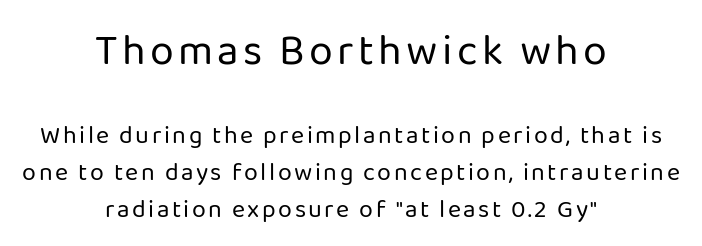
The designer gave the opening block more size than the closing block. To sum up the face: it is a sans, with no serifs. The space between consecutive lines is moderate. Bold? No — there's no thickening of the strokes.
